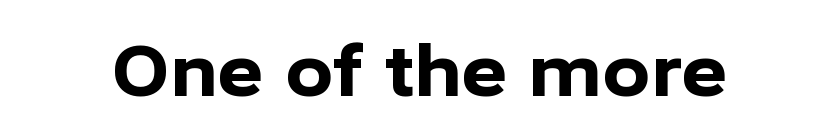
{"serif": "no", "italic": "no", "bold": "yes", "weight": "bold", "width": "normal", "stroke_contrast": "low", "x_height": "medium", "monospaced": "no", "underline": "no", "letter_spacing": "normal", "letter_spacing_em": 0.0, "glyph_px": 71}
